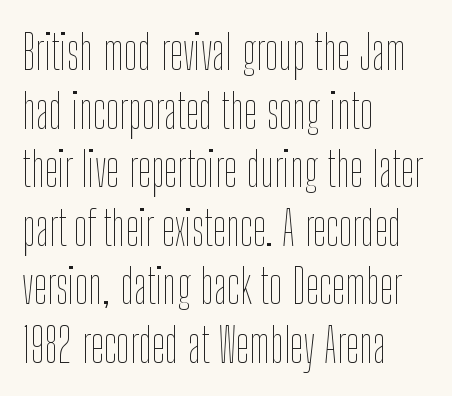
{"italic": "no", "bold": "no", "weight": "thin", "width": "condensed", "stroke_contrast": "low", "x_height": "medium", "monospaced": "no", "underline": "no", "align": "left", "line_spacing_ratio": 1.22, "letter_spacing": "normal", "letter_spacing_em": 0.0, "glyph_px": 48}
